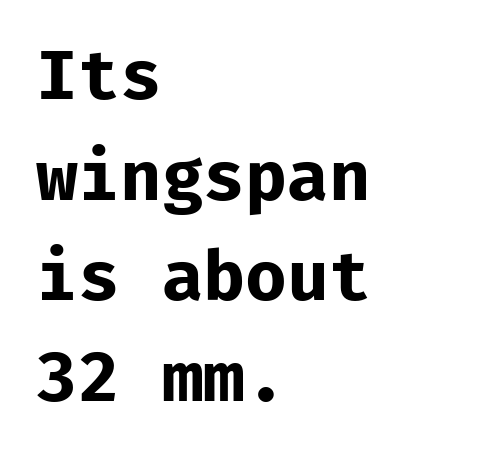
Reading down the column, the eye jumps a familiar distance to each next line. Reading down the block, your eye returns to a fixed left position each line. The type family on display is of the sans-serif kind. Is the letter spacing exaggerated? No — it looks like the ordinary default. This rendering features lettering with no underline.
